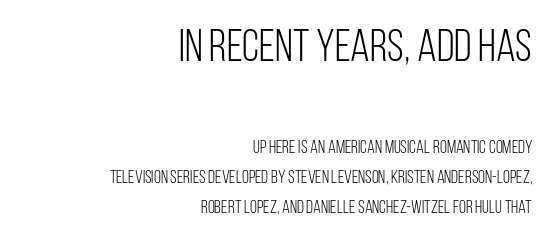
The rendering keeps characters at their native spacing. Proportional: the letters do not fall into vertical columns. Stems and bowls with no extra thickness — not bold. The compositor pushed each line to the right boundary. Vertical spacing — default.
